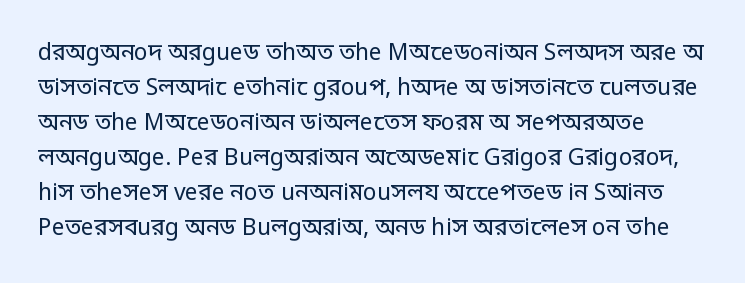
The rendering keeps characters at their native spacing. A roman cut, with each character standing at attention. Weight class: somewhere from thin through regular. The space beneath each line is pristine and unruled. Vertical spacing — default.
